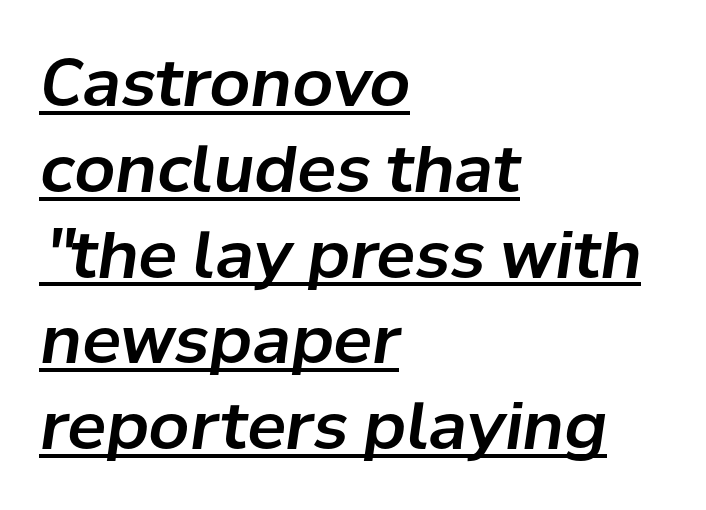
The image shows 65 px text type, italic (leaning right); set left-aligned, normal line spacing (1.32x), normal letter spacing, underlined; low stroke contrast and a medium x-height.
